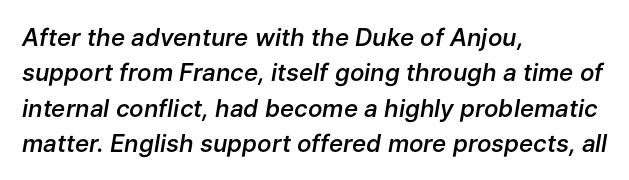
{"italic": "yes", "lean": "right", "slant_degrees": 9, "bold": "semi", "underline": "no", "align": "left", "line_spacing": "normal", "line_spacing_ratio": 1.47, "letter_spacing": "normal", "letter_spacing_em": 0.0, "glyph_px": 24}
